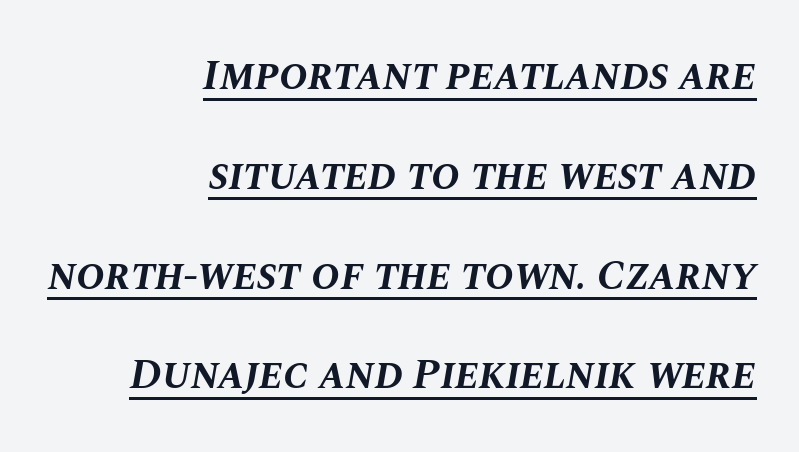
Q: Is the text bold? A: Yes.
Q: Is the text italic (slanted)? A: Yes, it leans right by about 10 degrees.
Q: Is the text underlined? A: Yes.
Q: How is the paragraph aligned? A: Right-aligned.
Q: Is the spacing between letters normal or unusually wide? A: Normal.
Q: Is the spacing between lines tight, normal or loose? A: Loose.
Q: Width (condensed, normal, or wide)? A: Normal.
Q: Stroke contrast? A: Medium.
Q: x-height? A: Large.
Q: Monospaced? A: No.
